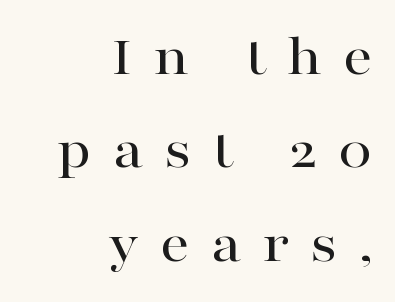
{"serif": "yes", "italic": "no", "width": "wide", "stroke_contrast": "high", "x_height": "medium", "monospaced": "no", "underline": "no", "align": "right", "line_spacing": "normal", "line_spacing_ratio": 1.61, "letter_spacing": "wide", "letter_spacing_em": 0.36, "glyph_px": 58}
